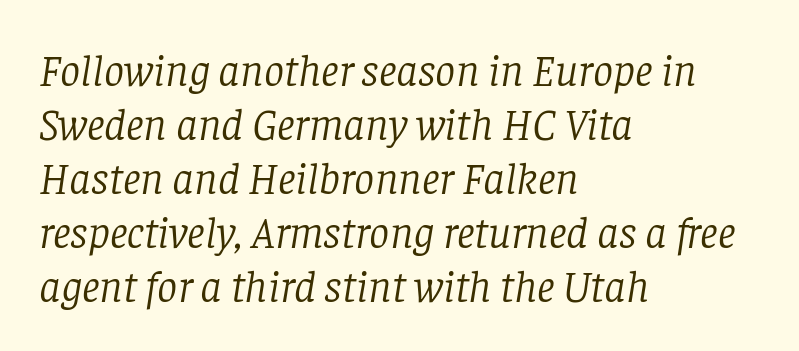
{"serif": "yes", "italic": "yes", "lean": "right", "slant_degrees": 8, "bold": "no", "weight": "light", "width": "normal", "stroke_contrast": "low", "x_height": "large", "monospaced": "no", "underline": "no", "align": "left", "line_spacing_ratio": 1.2, "letter_spacing": "normal", "letter_spacing_em": 0.0, "glyph_px": 45}
